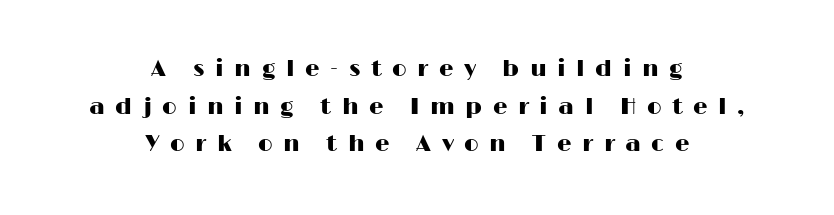
Anything drawn beneath the words? Only blank space. The whitespace from short lines is split evenly between both sides. The block of text has a typical density, with ordinary space between rows. The letterforms stand isolated, each surrounded by extra space.
